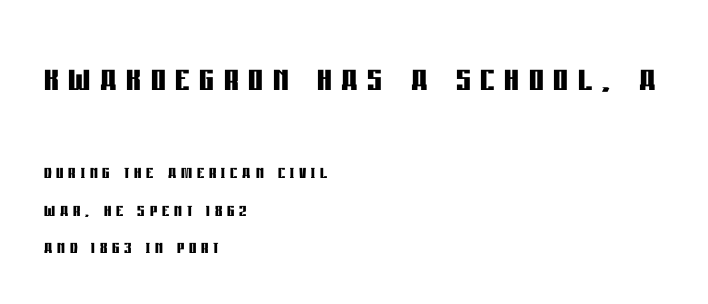
Line beginnings align vertically; line endings do not. Upright lettering throughout. Varying glyph widths throughout — classic text-font behaviour. Tracking value appears strongly positive — letters spread wide. Emphasis by weight is at full strength: bold.
